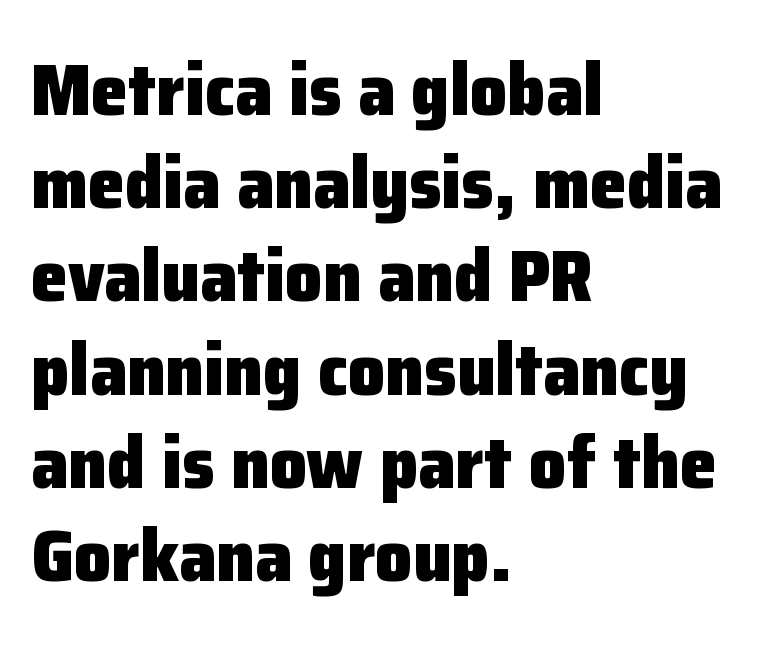
{"serif": "no", "italic": "no", "bold": "yes", "weight": "heavy", "width": "normal", "stroke_contrast": "low", "x_height": "medium", "monospaced": "no", "underline": "no", "align": "left", "line_spacing": "normal", "line_spacing_ratio": 1.26, "letter_spacing": "normal", "letter_spacing_em": 0.0, "glyph_px": 74}
